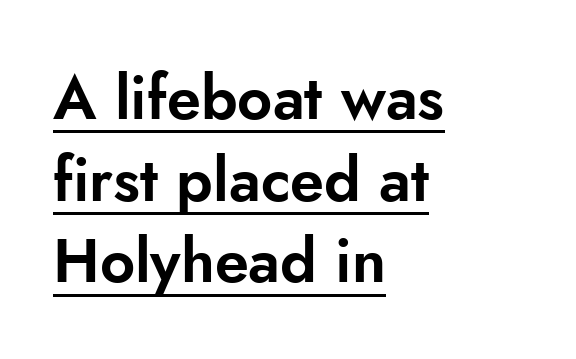
The image shows 61 px sans-serif type, upright; set left-aligned, normal line spacing (1.34x), normal letter spacing, underlined; low stroke contrast and a small x-height.
